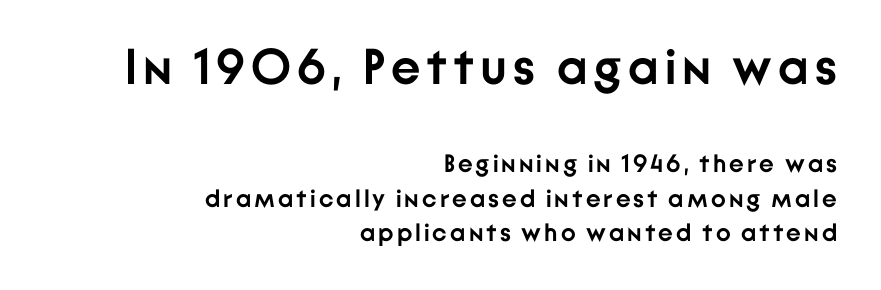
{"serif": "no", "italic": "no", "bold": "yes", "weight": "semibold", "width": "normal", "stroke_contrast": "low", "x_height": "medium", "monospaced": "no", "underline": "no", "align": "right", "line_spacing": "normal", "line_spacing_ratio": 1.37, "larger_block": "first", "size_ratio": 2.0, "glyph_px": 50}
